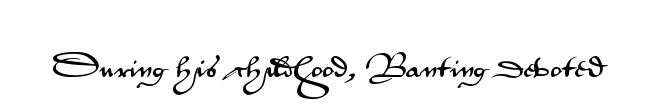
The image shows 24 px text type; set normal letter spacing, not underlined.
